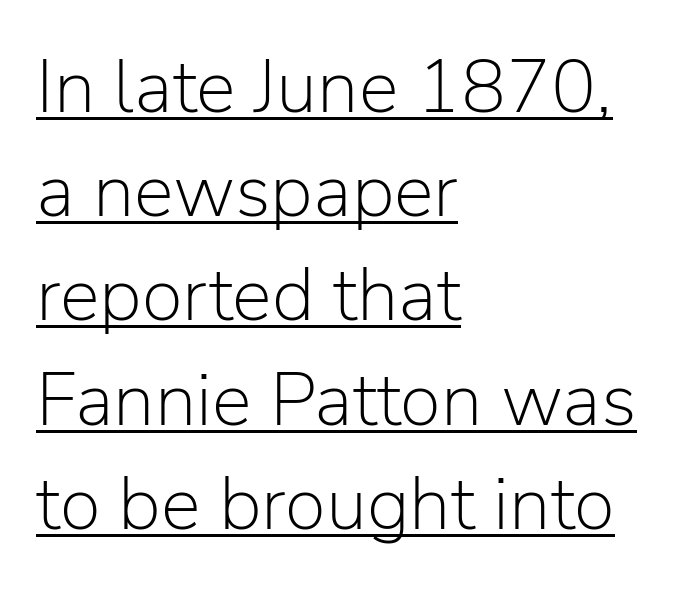
The horizontal fit of the characters is conventional and even. The passage shown is typed in a proportional face where columns would drift. The characters display no serif detailing; their extremities are plain. The typesetter chose a ragged-right arrangement here. Honestly, the row spacing looks completely unremarkable. Nope, not italic — everything's standing straight.
